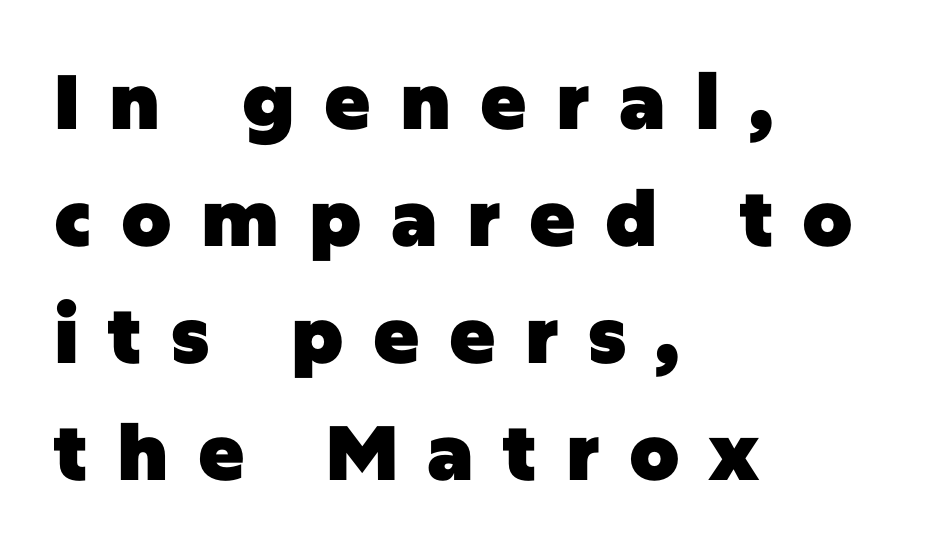
{"serif": "no", "italic": "no", "bold": "yes", "weight": "heavy", "width": "normal", "stroke_contrast": "low", "x_height": "large", "monospaced": "no", "underline": "no", "align": "left", "line_spacing": "normal", "line_spacing_ratio": 1.52, "letter_spacing": "wide", "letter_spacing_em": 0.38, "glyph_px": 77}
